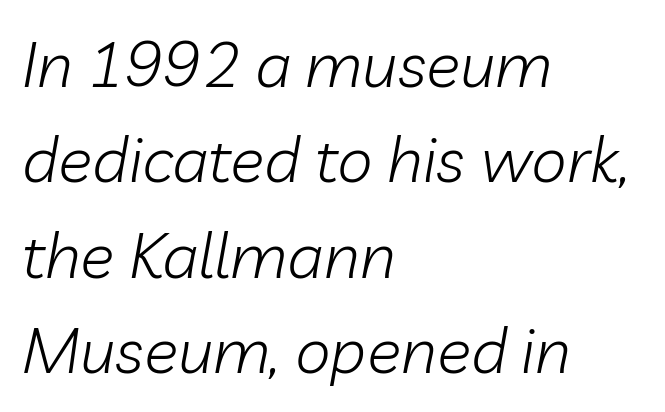
The image shows 64 px light type, italic (leaning right); set left-aligned, normal line spacing (1.49x), normal letter spacing, not underlined; low stroke contrast and a medium x-height.
